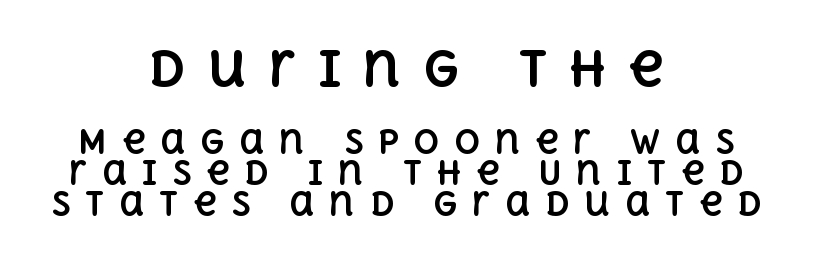
The image shows 48 px bold type, upright; set centered, tight line spacing (0.96x), unusually wide letter spacing (+0.45 em), not underlined; the first (top) block is 1.5x larger; a large x-height.
